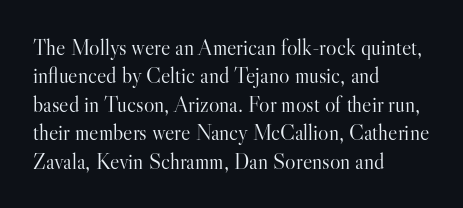
The image shows 22 px text type, upright; set left-aligned, normal line spacing (1.29x), normal letter spacing, not underlined.
